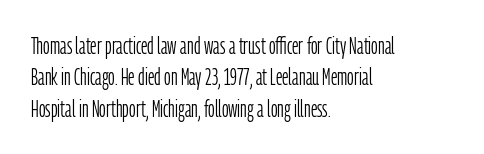
Q: Is the text bold? A: No.
Q: Is the text italic (slanted)? A: No, it is upright.
Q: Is the text underlined? A: No.
Q: How is the paragraph aligned? A: Left-aligned.
Q: Is the spacing between letters normal or unusually wide? A: Normal.
Q: Is the spacing between lines tight, normal or loose? A: Normal.
